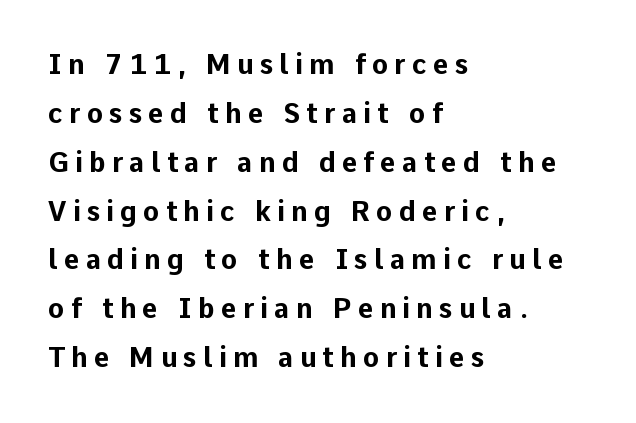
The image shows 27 px bold type, upright; set left-aligned, line spacing 1.81x, unusually wide letter spacing (+0.23 em), not underlined.
